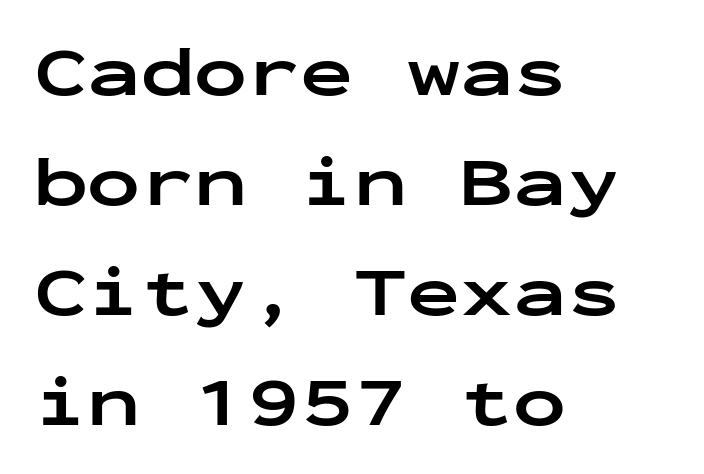
Q: Is the text bold? A: Yes.
Q: Is the text italic (slanted)? A: No, it is upright.
Q: Is the typeface a serif or a sans-serif typeface? A: Sans-serif.
Q: Is the text underlined? A: No.
Q: How is the paragraph aligned? A: Left-aligned.
Q: Is the spacing between letters normal or unusually wide? A: Normal.
Q: Is the spacing between lines tight, normal or loose? A: Normal.
Q: Width (condensed, normal, or wide)? A: Wide.
Q: Stroke contrast? A: Low.
Q: x-height? A: Medium.
Q: Monospaced? A: Yes.
